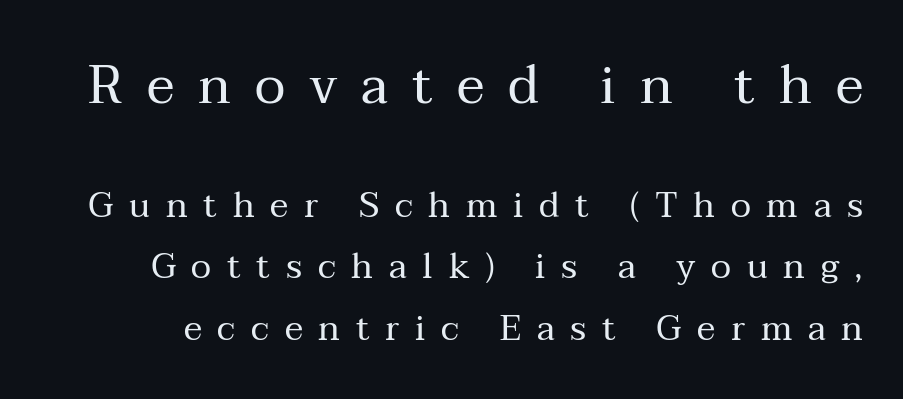
This is the regular roman posture of the typeface. You could only call the tracking loose — the letters float apart. The face used here is seriffed, in the tradition of book romans. The baseline area is clear. Do the characters align in a grid? No, the font is proportional. No letter is thick-stroked: the sample isn't bold.
